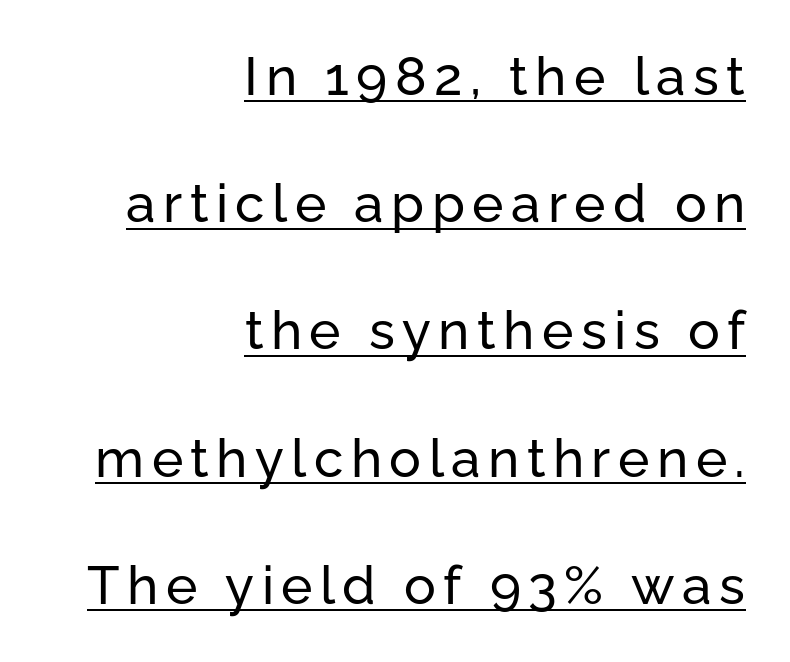
The image shows 53 px sans-serif type, upright; set right-aligned, loose line spacing (2.4x), underlined; low stroke contrast and a medium x-height.
